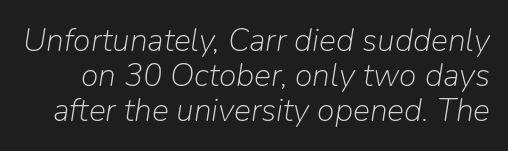
The image shows 32 px light type, italic (leaning right); set tight line spacing (1.09x), normal letter spacing, not underlined; low stroke contrast and a medium x-height.
